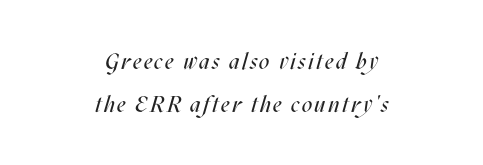
The image shows 23 px text type, italic (leaning right); set centered, line spacing 1.86x, not underlined.
